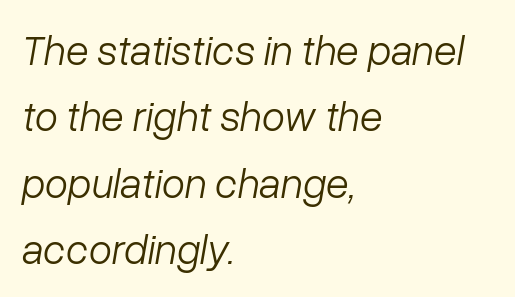
{"italic": "yes", "lean": "right", "slant_degrees": 10, "bold": "no", "weight": "light", "width": "normal", "stroke_contrast": "low", "x_height": "medium", "monospaced": "no", "underline": "no", "align": "left", "line_spacing": "normal", "line_spacing_ratio": 1.58, "letter_spacing": "normal", "letter_spacing_em": 0.0, "glyph_px": 42}
